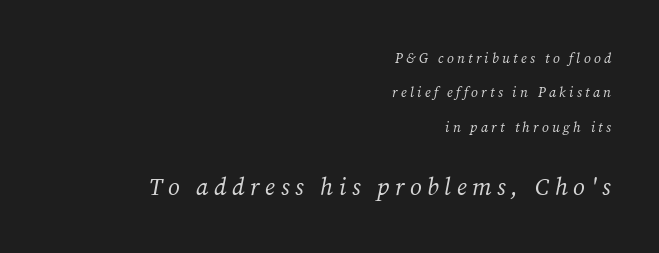
The image shows 24 px text type, italic (leaning right); set right-aligned, loose line spacing (2.45x), unusually wide letter spacing (+0.23 em), not underlined; the second (bottom) block is 1.71x larger.
